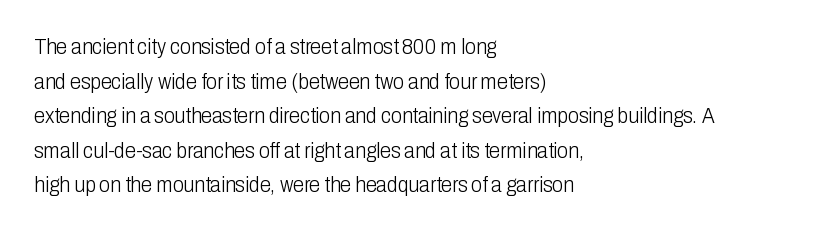
Q: Is the text bold? A: No.
Q: Is the text italic (slanted)? A: No, it is upright.
Q: Is the text underlined? A: No.
Q: How is the paragraph aligned? A: Left-aligned.
Q: Is the spacing between letters normal or unusually wide? A: Normal.
Q: Is the spacing between lines tight, normal or loose? A: Normal.
